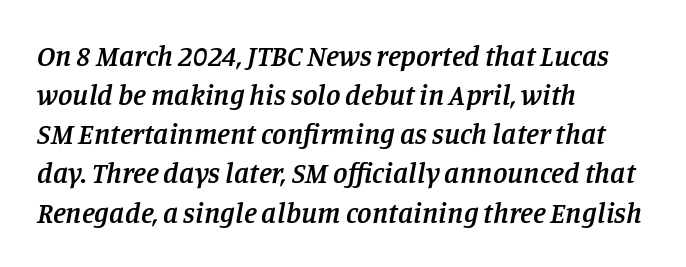
Descender tails drop into unmarked territory. Character widths vary here, with narrow letters taking less room than wide ones. What's the leading like? Ordinary, nothing unusual. The lines are quadded left. Observe the serifs anchoring each vertical stroke in this sample. The sample has been set in demibold, a notch under bold.
